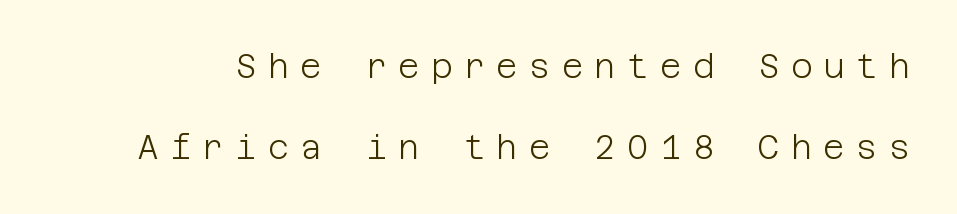
{"serif": "no", "italic": "no", "bold": "no", "weight": "light", "width": "normal", "stroke_contrast": "low", "x_height": "large", "underline": "no", "line_spacing": "loose", "line_spacing_ratio": 2.44, "letter_spacing": "wide", "letter_spacing_em": 0.34, "glyph_px": 33}
